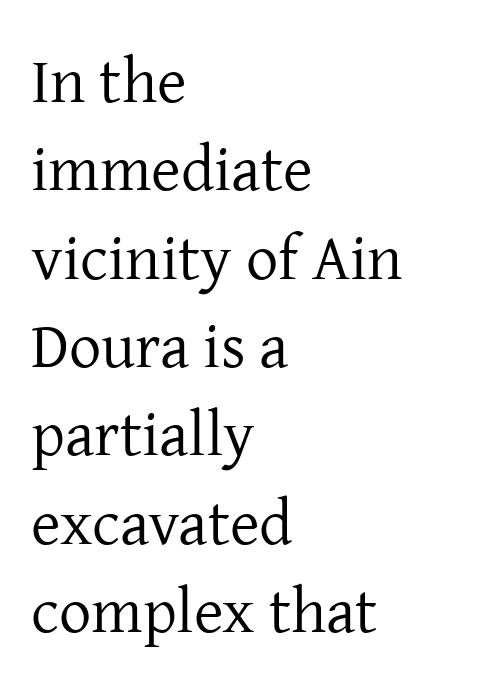
The typesetting does not lean heavy: it is not bold. The string is rendered with underlining switched off. The lettering holds an erect, upright posture throughout. All the whitespace from short lines collects on the right. This block has exactly the height ordinary leading produces. Students, note that the glyphs here touch the page at normal intervals.
